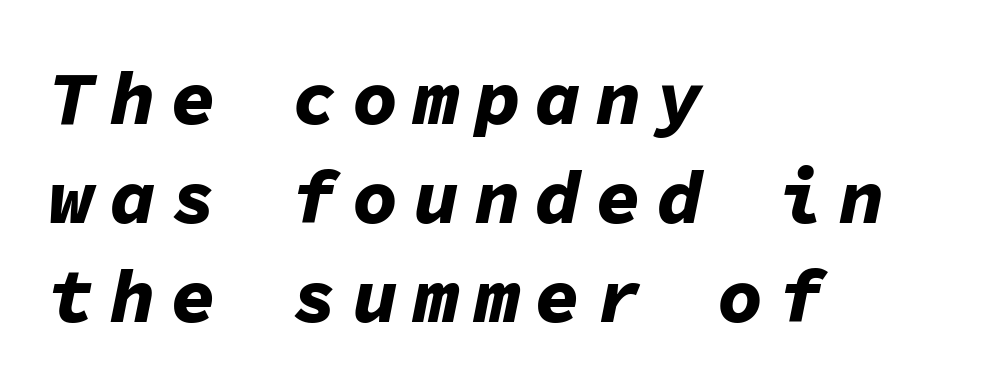
Q: Is the text bold? A: Yes.
Q: Is the text italic (slanted)? A: Yes, it leans right by about 11 degrees.
Q: Is the text underlined? A: No.
Q: How is the paragraph aligned? A: Left-aligned.
Q: Is the spacing between letters normal or unusually wide? A: Unusually wide.
Q: Is the spacing between lines tight, normal or loose? A: Normal.
Q: Width (condensed, normal, or wide)? A: Normal.
Q: Stroke contrast? A: Low.
Q: x-height? A: Medium.
Q: Monospaced? A: Yes.
